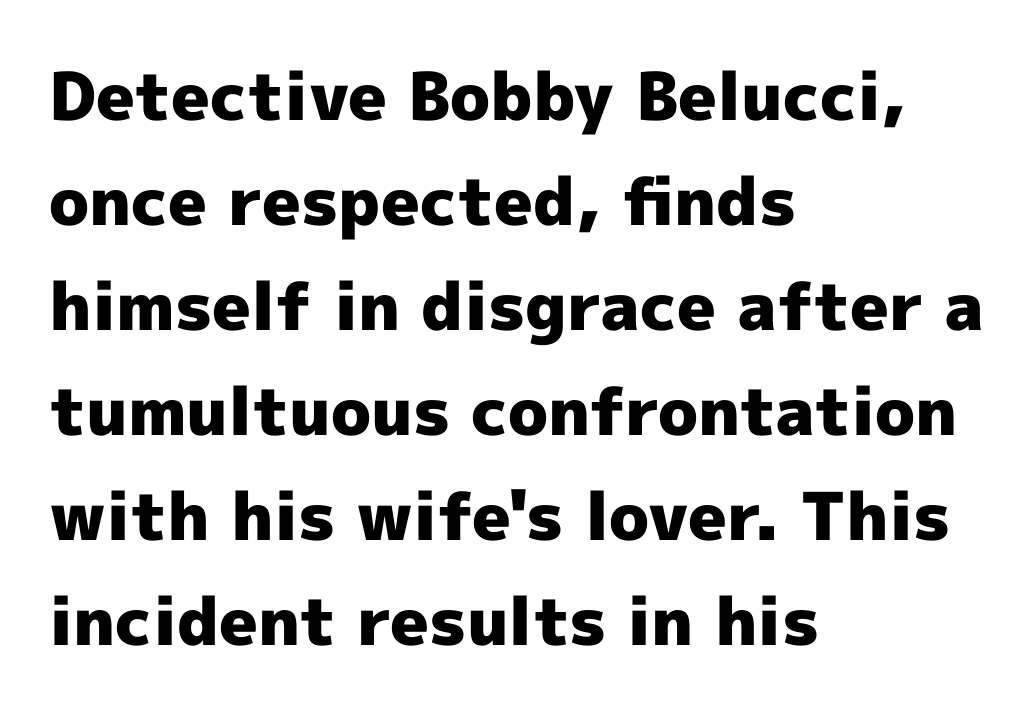
A typesetter would call this proportional, since set widths differ per character. As a designer I'd log this as weight 700, bold. Honestly, there is no underline to notice here at all. A classic flush-left, rag-right setting is used for this passage.
